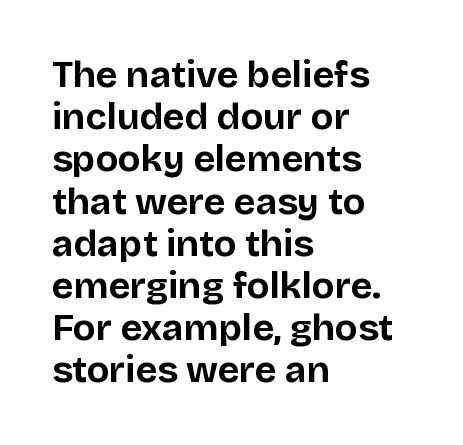
{"serif": "no", "italic": "no", "bold": "yes", "weight": "bold", "width": "normal", "stroke_contrast": "low", "x_height": "large", "monospaced": "no", "underline": "no", "align": "left", "line_spacing": "tight", "line_spacing_ratio": 1.14, "letter_spacing": "normal", "letter_spacing_em": 0.0, "glyph_px": 37}
